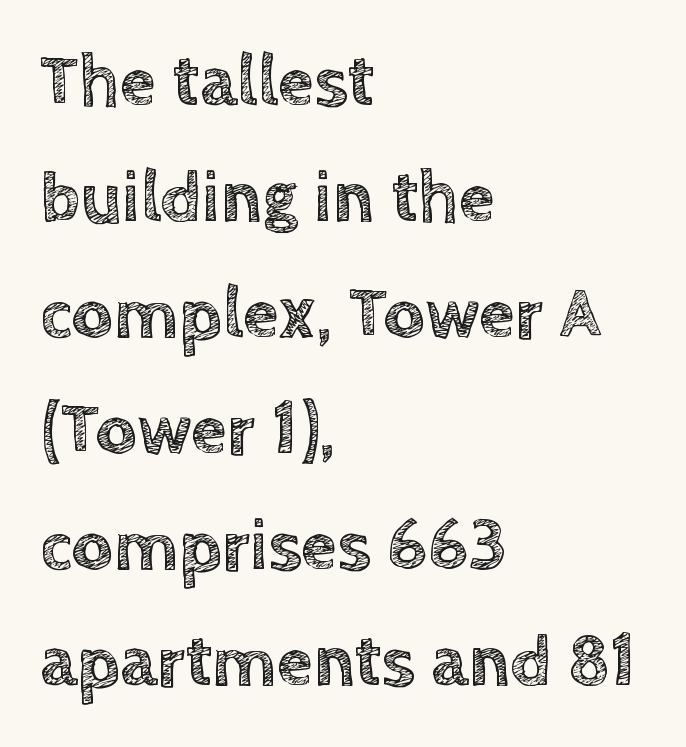
{"italic": "no", "width": "normal", "x_height": "large", "monospaced": "no", "underline": "no", "align": "left", "line_spacing": "normal", "line_spacing_ratio": 1.59, "letter_spacing": "normal", "letter_spacing_em": 0.0, "glyph_px": 73}
